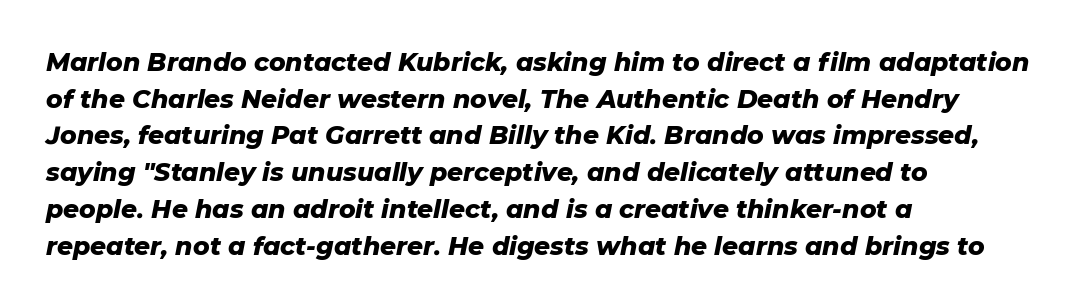
{"italic": "yes", "lean": "right", "slant_degrees": 11, "bold": "yes", "underline": "no", "align": "left", "line_spacing": "normal", "line_spacing_ratio": 1.47, "letter_spacing": "normal", "letter_spacing_em": 0.0, "glyph_px": 25}
